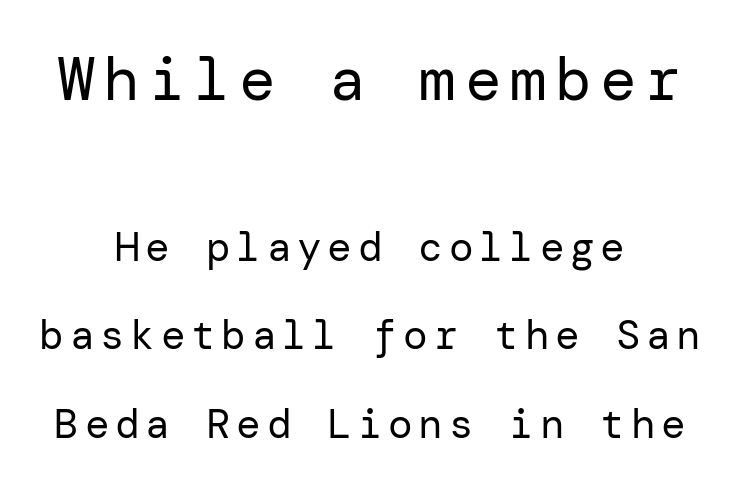
{"serif": "no", "italic": "no", "bold": "no", "weight": "regular", "width": "normal", "stroke_contrast": "low", "x_height": "medium", "underline": "no", "align": "center", "line_spacing": "loose", "line_spacing_ratio": 2.16, "larger_block": "first", "size_ratio": 1.49, "glyph_px": 61}
